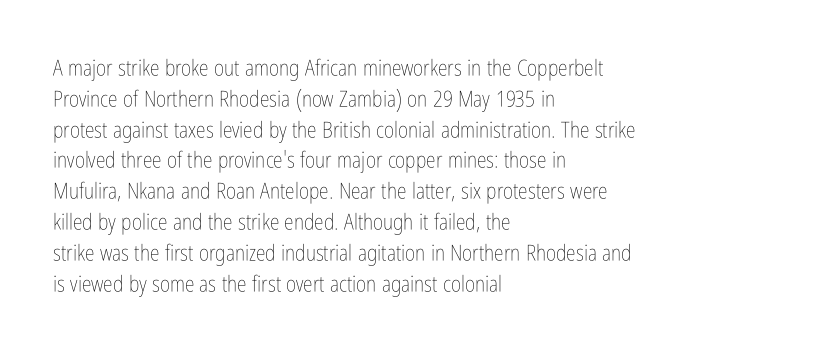
Summary of vertical rhythm: regular, with standard interline spacing. Short note: letters normally spaced. The font's upright variant was chosen for this text. Casual observation: everything's shoved over to the left.
